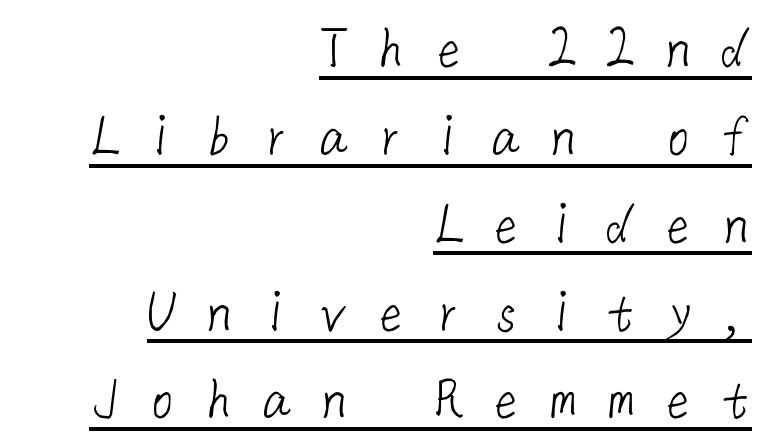
The image shows 61 px light sans-serif type; set right-aligned, normal line spacing (1.44x), unusually wide letter spacing (+0.44 em), underlined; low stroke contrast and a medium x-height.
